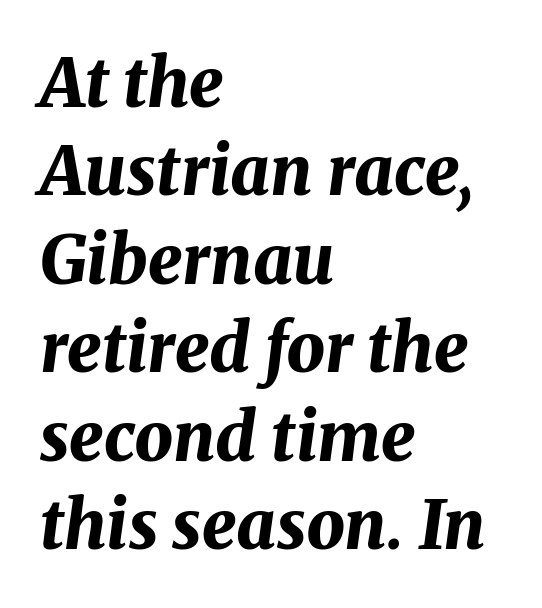
{"italic": "yes", "lean": "right", "slant_degrees": 8, "bold": "yes", "weight": "bold", "width": "normal", "stroke_contrast": "medium", "x_height": "medium", "monospaced": "no", "underline": "no", "align": "left", "line_spacing": "normal", "line_spacing_ratio": 1.3, "letter_spacing": "normal", "letter_spacing_em": 0.0, "glyph_px": 68}
